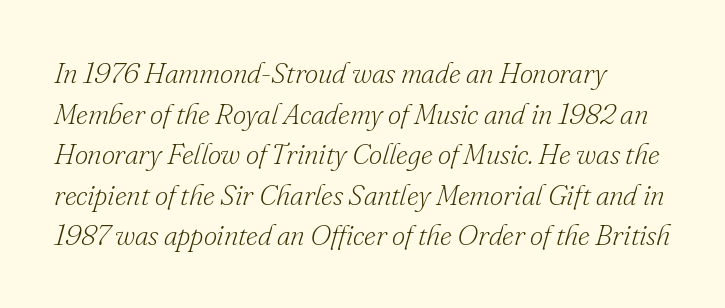
{"serif": "yes", "italic": "yes", "lean": "right", "slant_degrees": 16, "bold": "no", "weight": "light", "width": "normal", "stroke_contrast": "low", "x_height": "small", "monospaced": "no", "underline": "no", "align": "left", "line_spacing": "normal", "line_spacing_ratio": 1.4, "letter_spacing": "normal", "letter_spacing_em": 0.0, "glyph_px": 29}
